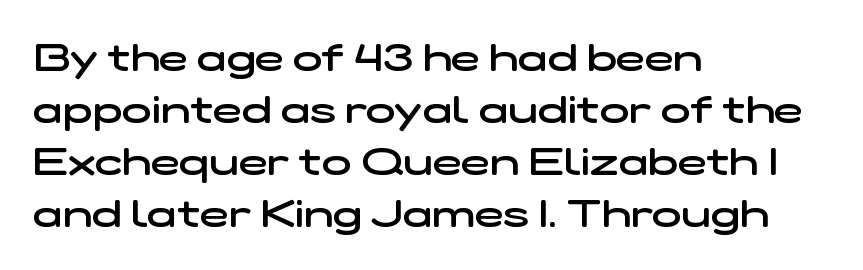
Q: Is the text bold? A: Semi-bold.
Q: Is the typeface a serif or a sans-serif typeface? A: Sans-serif.
Q: Is the text underlined? A: No.
Q: How is the paragraph aligned? A: Left-aligned.
Q: Is the spacing between letters normal or unusually wide? A: Normal.
Q: Is the spacing between lines tight, normal or loose? A: Normal.
Q: Width (condensed, normal, or wide)? A: Wide.
Q: Stroke contrast? A: Low.
Q: x-height? A: Medium.
Q: Monospaced? A: No.
